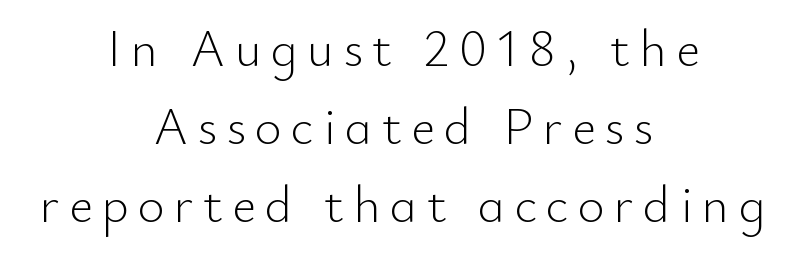
Grotesque or geometric, the face here clearly has no serifs. Character widths vary here, with narrow letters taking less room than wide ones. Underlining? Definitely not there. The rows are spaced the way most documents space them. Weight: regular or lighter.
